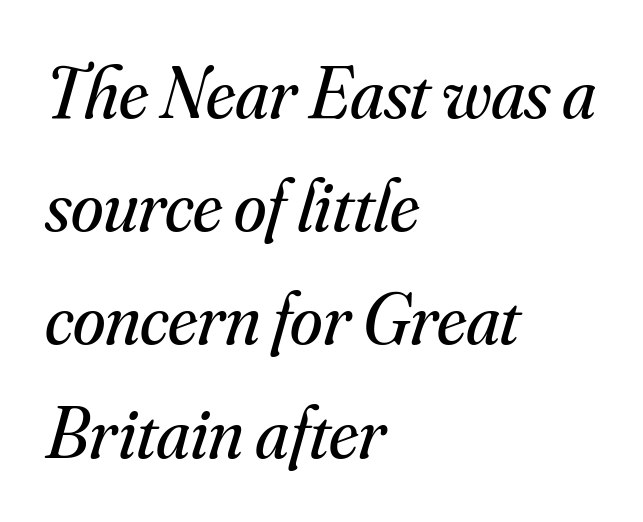
The image shows 74 px regular-weight serif type, italic (leaning right); set left-aligned, normal line spacing (1.53x), normal letter spacing, not underlined; medium stroke contrast and a small x-height.
